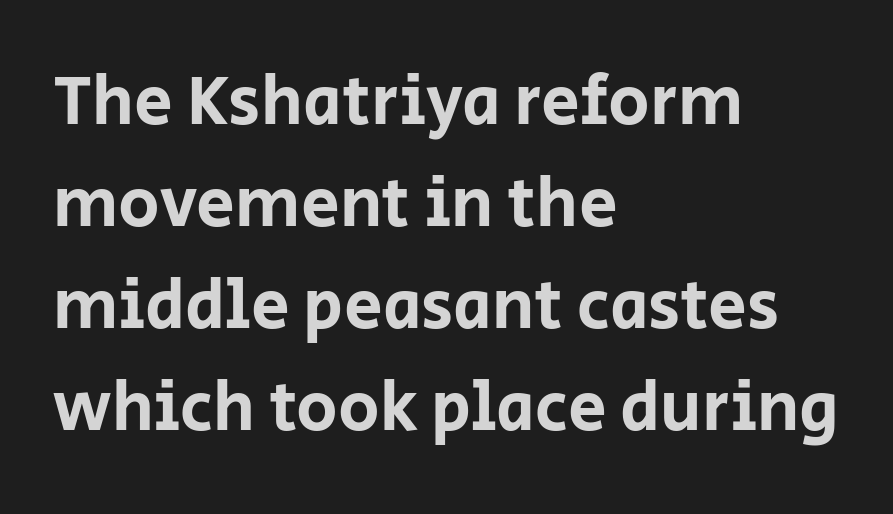
A roman cut, with each character standing at attention. This sample uses a sans-serif face. One-word summary of the alignment: left. The block of text has a typical density, with ordinary space between rows. Looks like regular typesetting: each glyph gets only the width it needs.
